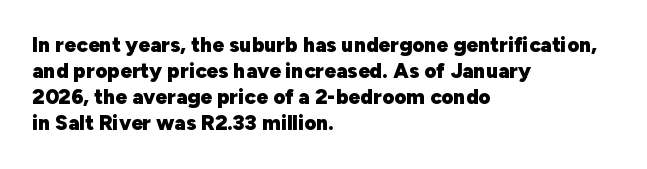
{"italic": "no", "bold": "yes", "underline": "no", "align": "left", "line_spacing_ratio": 1.24, "letter_spacing": "normal", "letter_spacing_em": 0.0, "glyph_px": 21}
